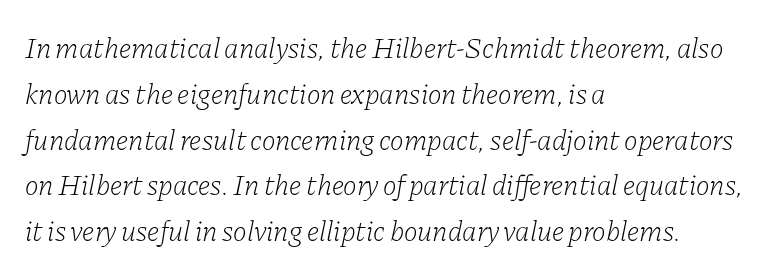
The image shows 29 px light serif type, italic (leaning right); set left-aligned, normal line spacing (1.58x), normal letter spacing, not underlined; low stroke contrast and a medium x-height.
